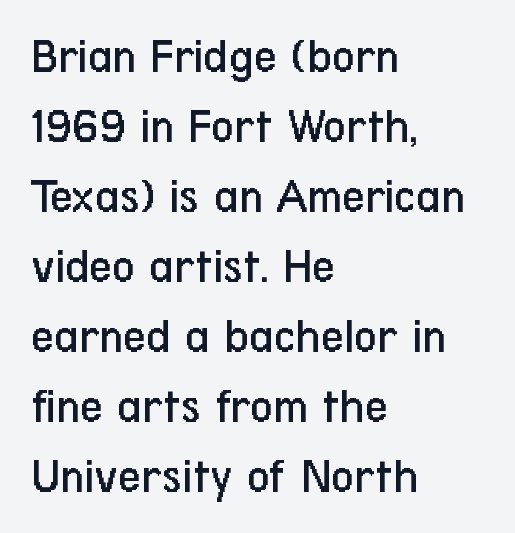
Weight: regular or lighter. Posture: straight, roman, zero tilt. The typesetter chose a ragged-right arrangement here. Default kerning and tracking; the words read as compact shapes. Rule under the text: the space is simply empty. The face used here is a sans, in the tradition of grotesques and geometrics.
